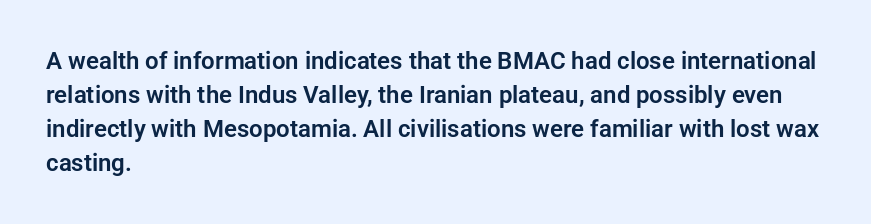
The image shows 24 px text type, upright; set left-aligned, normal line spacing (1.42x), normal letter spacing, not underlined.
